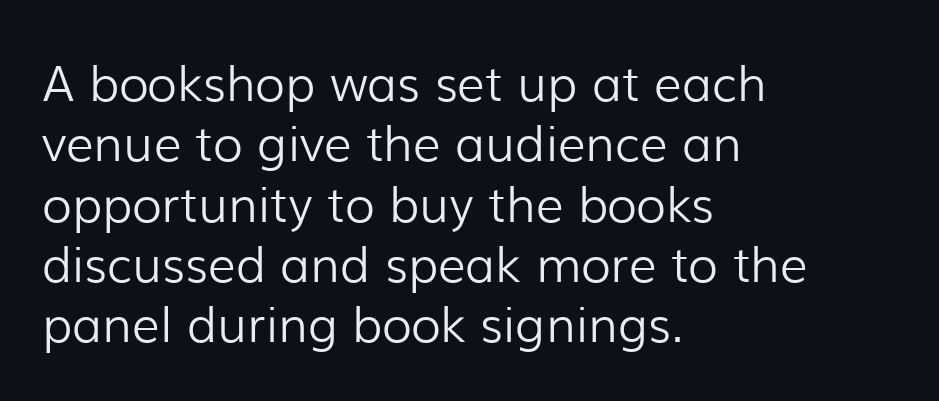
{"serif": "no", "italic": "no", "bold": "no", "weight": "light", "width": "normal", "stroke_contrast": "low", "x_height": "medium", "monospaced": "no", "underline": "no", "align": "left", "line_spacing_ratio": 1.23, "letter_spacing": "normal", "letter_spacing_em": 0.0, "glyph_px": 49}
